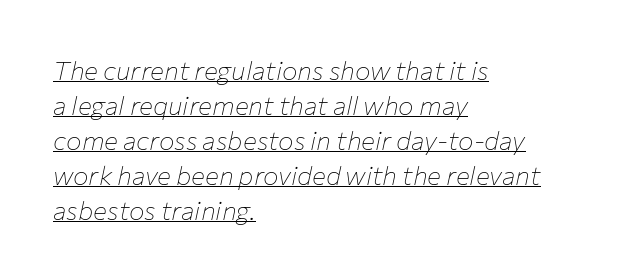
The image shows 26 px text type, italic (leaning right); set left-aligned, normal line spacing (1.35x), normal letter spacing, underlined.
